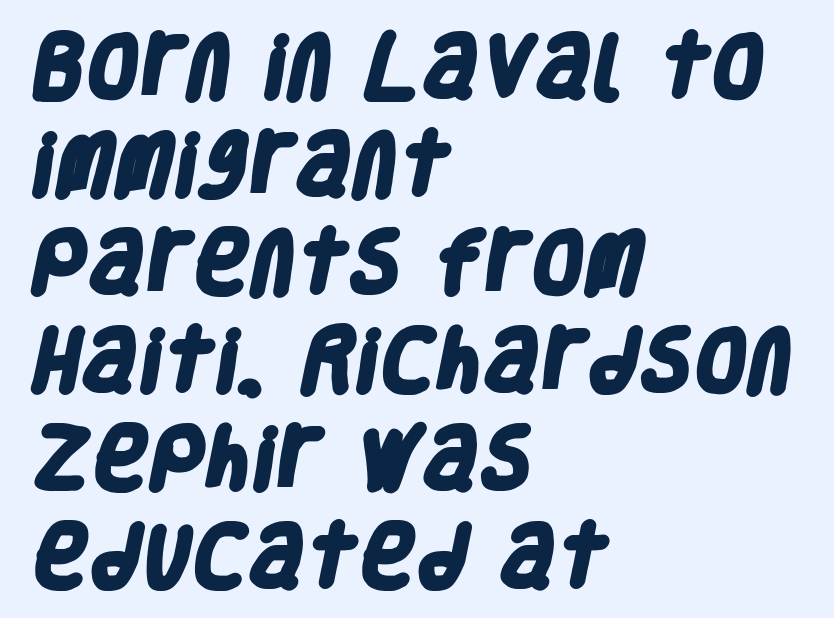
The image shows 69 px heavy, condensed sans-serif type; set left-aligned, normal line spacing (1.42x), normal letter spacing, not underlined; low stroke contrast and a large x-height.
